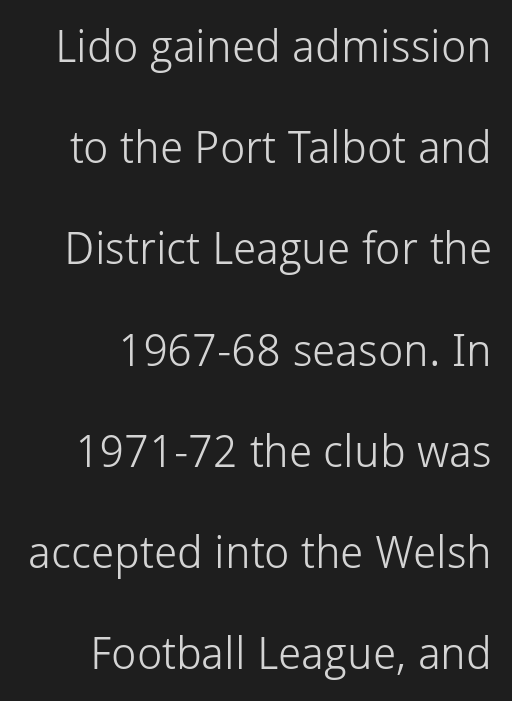
Look at the tracking — it's just the regular setting, nothing added. Note: no serifs on the glyphs. Rendered with straight, roman letterforms. Here the designer chose a conventional face with non-uniform glyph widths.
